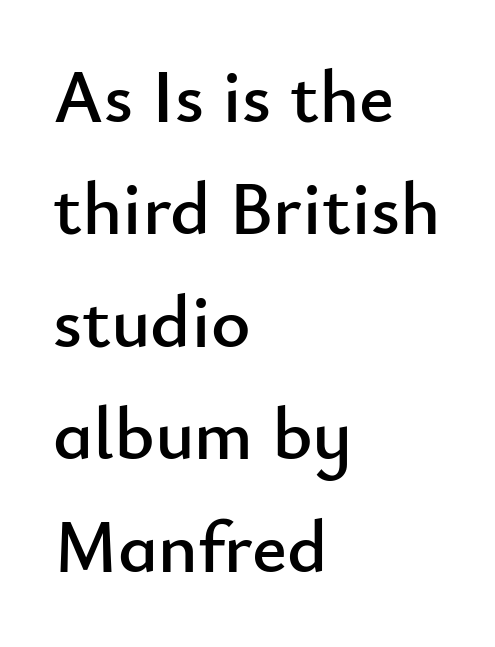
Here the designer chose a conventional face with non-uniform glyph widths. These lines keep a tight, regular rhythm from letter to letter. All the whitespace from short lines collects on the right. Type without underlining. Whoever set this chose a conventional vertical rhythm.
